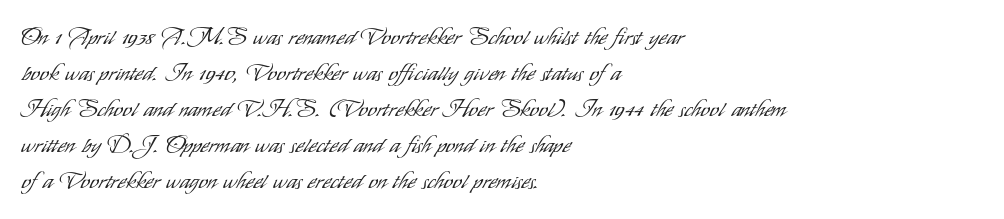
The image shows 23 px text type; set left-aligned, normal line spacing (1.57x), normal letter spacing, not underlined.
